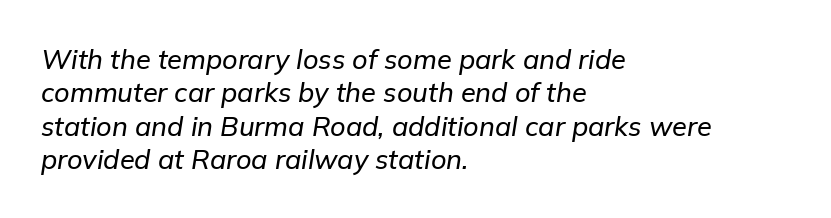
{"italic": "yes", "lean": "right", "slant_degrees": 9, "underline": "no", "align": "left", "line_spacing_ratio": 1.24, "letter_spacing": "normal", "letter_spacing_em": 0.0, "glyph_px": 27}
